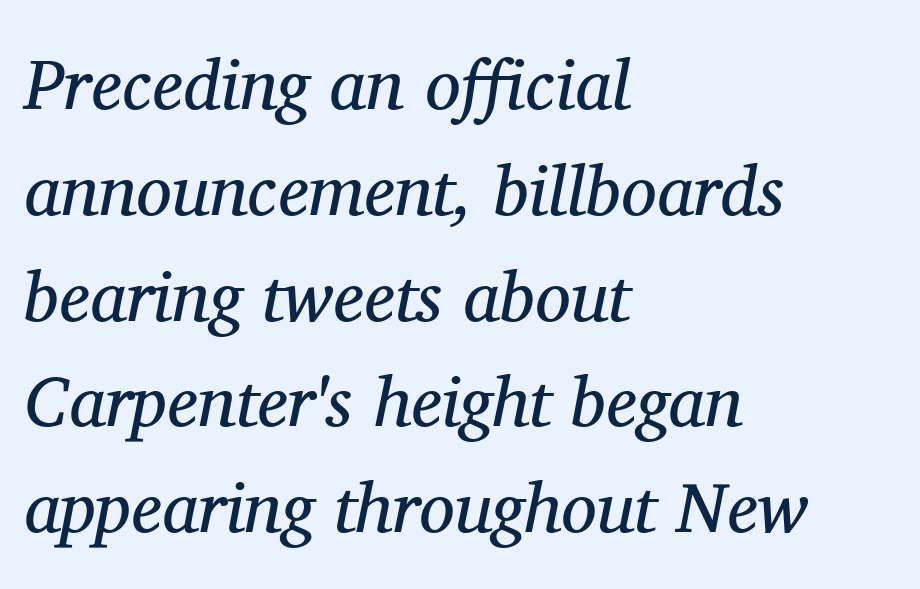
This sample has the flowing, uneven cadence of proportional lettering. The typesetting does not lean heavy: it is not bold. An italicized treatment has been applied to the whole sample. Classification — serif. Rule under the text: the space is simply empty.
